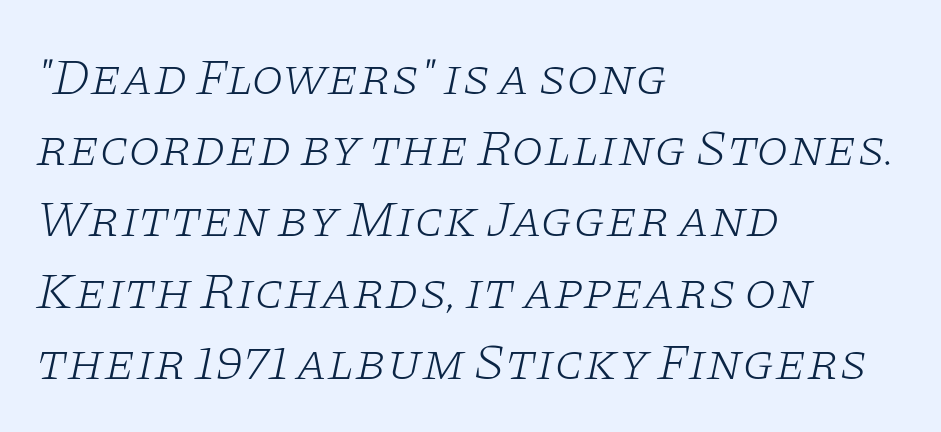
Q: Is the text bold? A: No.
Q: Is the text italic (slanted)? A: Yes, it leans right by about 11 degrees.
Q: Is the typeface a serif or a sans-serif typeface? A: Serif.
Q: Is the text underlined? A: No.
Q: How is the paragraph aligned? A: Left-aligned.
Q: Is the spacing between letters normal or unusually wide? A: Normal.
Q: Is the spacing between lines tight, normal or loose? A: Normal.
Q: Width (condensed, normal, or wide)? A: Wide.
Q: Stroke contrast? A: Low.
Q: x-height? A: Large.
Q: Monospaced? A: No.
